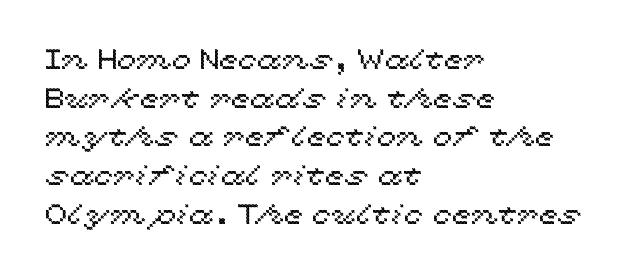
{"width": "wide", "x_height": "medium", "monospaced": "no", "underline": "no", "align": "left", "line_spacing": "normal", "line_spacing_ratio": 1.38, "letter_spacing": "normal", "letter_spacing_em": 0.0, "glyph_px": 28}
